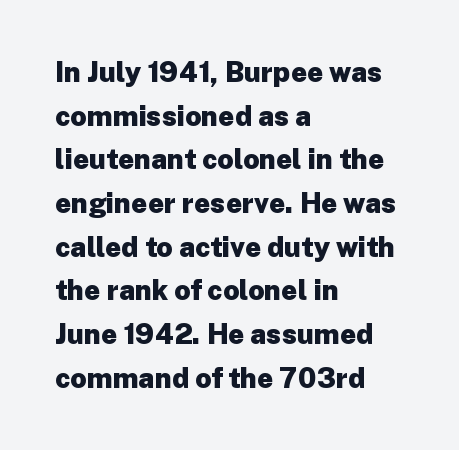
{"serif": "no", "italic": "no", "bold": "yes", "weight": "heavy", "width": "normal", "stroke_contrast": "low", "x_height": "medium", "monospaced": "no", "underline": "no", "align": "left", "line_spacing": "normal", "line_spacing_ratio": 1.56, "letter_spacing": "normal", "letter_spacing_em": 0.0, "glyph_px": 28}
